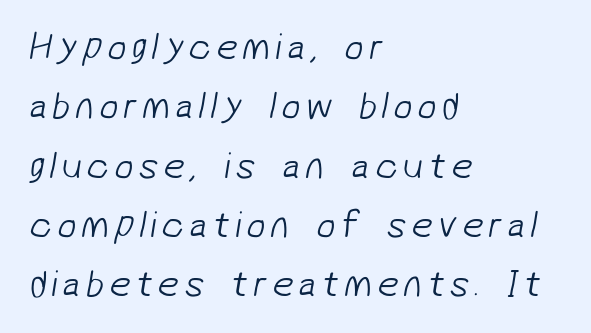
Q: Is the text bold? A: No.
Q: Is the typeface a serif or a sans-serif typeface? A: Sans-serif.
Q: Is the text underlined? A: No.
Q: How is the paragraph aligned? A: Left-aligned.
Q: Is the spacing between lines tight, normal or loose? A: Normal.
Q: Width (condensed, normal, or wide)? A: Normal.
Q: Stroke contrast? A: Low.
Q: x-height? A: Medium.
Q: Monospaced? A: No.
